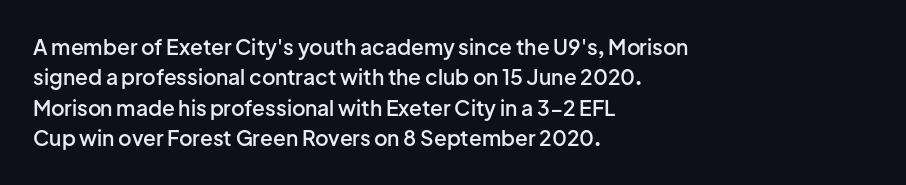
Inter-character spacing is left at the font's built-in metrics. Posture: straight, roman, zero tilt. These lines carry some extra weight — a demibold, not a full bold. The paragraph has a hard left edge and a soft right edge. Regular leading. Decoration check: the copy has no underline.
